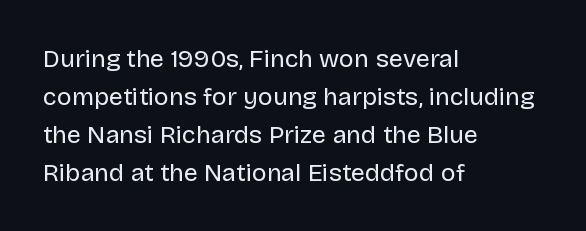
Q: Is the text bold? A: No.
Q: Is the text italic (slanted)? A: No, it is upright.
Q: Is the text underlined? A: No.
Q: How is the paragraph aligned? A: Left-aligned.
Q: Is the spacing between letters normal or unusually wide? A: Normal.
Q: Is the spacing between lines tight, normal or loose? A: Normal.
